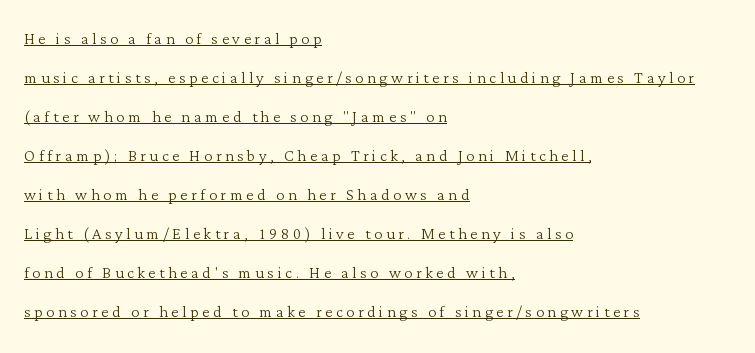
{"italic": "no", "bold": "no", "underline": "yes", "align": "left", "line_spacing_ratio": 1.86, "glyph_px": 21}
